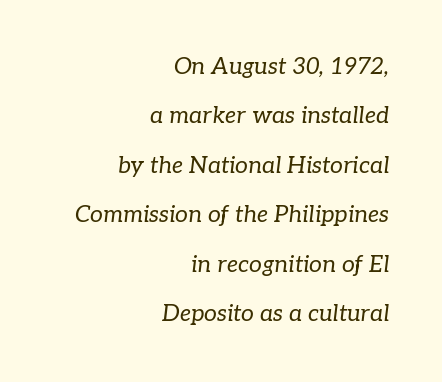
Q: Is the text bold? A: No.
Q: Is the text italic (slanted)? A: Yes, it leans right by about 7 degrees.
Q: Is the text underlined? A: No.
Q: How is the paragraph aligned? A: Right-aligned.
Q: Is the spacing between letters normal or unusually wide? A: Normal.
Q: Is the spacing between lines tight, normal or loose? A: Loose.
